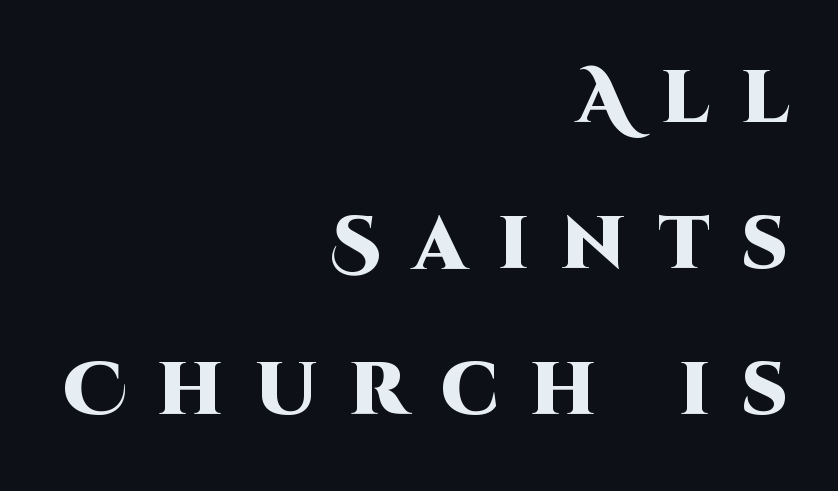
{"serif": "no", "italic": "no", "bold": "yes", "weight": "heavy", "width": "normal", "stroke_contrast": "high", "x_height": "large", "monospaced": "no", "underline": "no", "align": "right", "line_spacing": "loose", "line_spacing_ratio": 1.97, "letter_spacing": "wide", "letter_spacing_em": 0.43, "glyph_px": 74}
